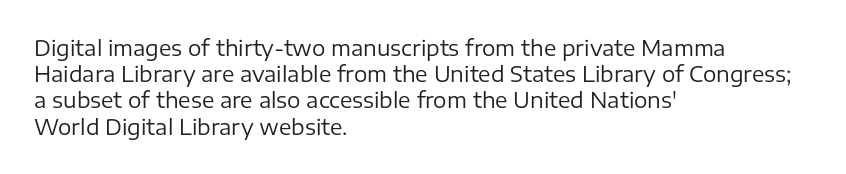
The image shows 21 px text type, upright; set left-aligned, normal line spacing (1.25x), normal letter spacing, not underlined.
